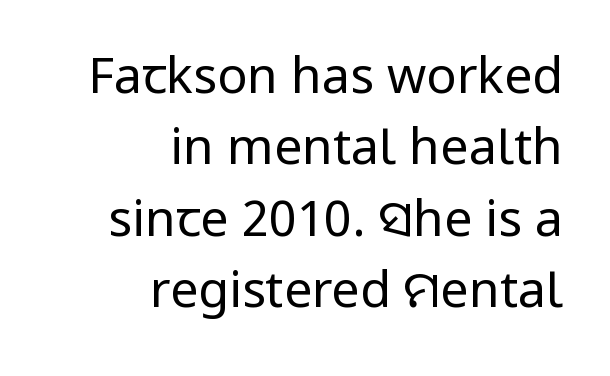
The image shows 50 px regular-weight, condensed sans-serif type, upright; set right-aligned, normal line spacing (1.43x), normal letter spacing, not underlined; low stroke contrast and a large x-height.
